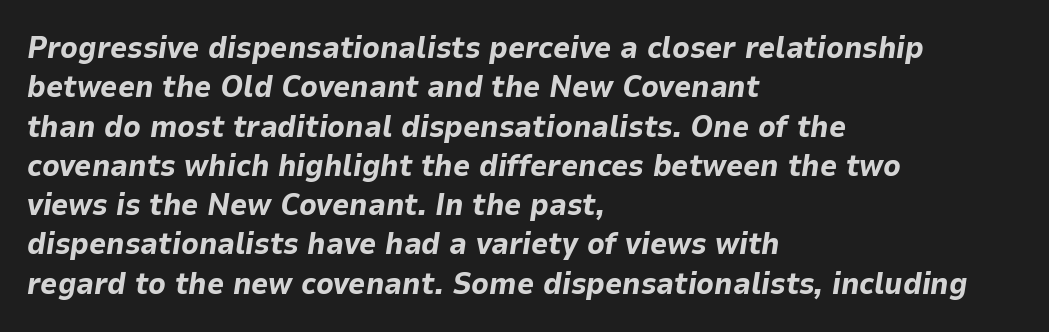
Q: Is the text bold? A: Yes.
Q: Is the text italic (slanted)? A: Yes, it leans right by about 9 degrees.
Q: Is the text underlined? A: No.
Q: How is the paragraph aligned? A: Left-aligned.
Q: Is the spacing between letters normal or unusually wide? A: Normal.
Q: Is the spacing between lines tight, normal or loose? A: Normal.
Q: Width (condensed, normal, or wide)? A: Normal.
Q: Stroke contrast? A: Low.
Q: x-height? A: Medium.
Q: Monospaced? A: No.
